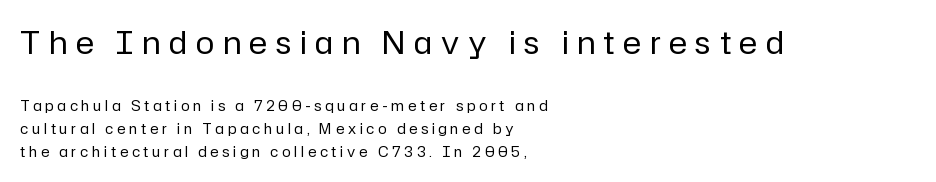
The image shows 31 px regular-weight sans-serif type, upright; set left-aligned, normal line spacing (1.63x), unusually wide letter spacing (+0.28 em), not underlined; the first (top) block is 2.21x larger; low stroke contrast and a medium x-height.
